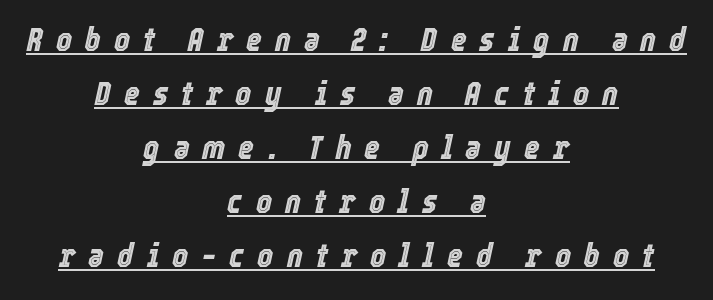
{"italic": "yes", "lean": "right", "slant_degrees": 12, "width": "condensed", "x_height": "medium", "monospaced": "no", "underline": "yes", "align": "center", "line_spacing": "normal", "line_spacing_ratio": 1.59, "letter_spacing": "wide", "letter_spacing_em": 0.38, "glyph_px": 34}
